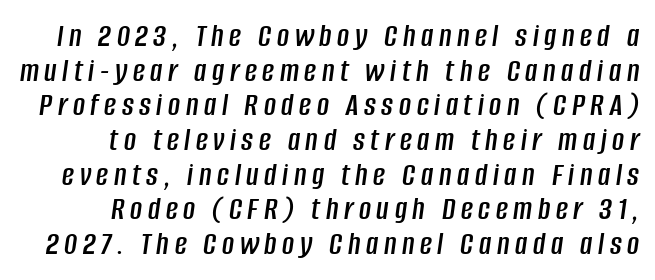
Q: Is the text italic (slanted)? A: Yes, it leans right by about 8 degrees.
Q: Is the text underlined? A: No.
Q: Is the spacing between lines tight, normal or loose? A: Tight.
Q: Width (condensed, normal, or wide)? A: Condensed.
Q: Stroke contrast? A: Low.
Q: x-height? A: Large.
Q: Monospaced? A: No.
